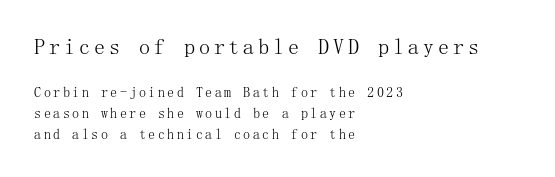
Q: Is the text bold? A: No.
Q: Is the text italic (slanted)? A: No, it is upright.
Q: Is the text underlined? A: No.
Q: How is the paragraph aligned? A: Left-aligned.
Q: Is the spacing between lines tight, normal or loose? A: Normal.
Q: Which block of text is set in a larger size, the first (top) or the second (bottom)? A: The first (top) one.
